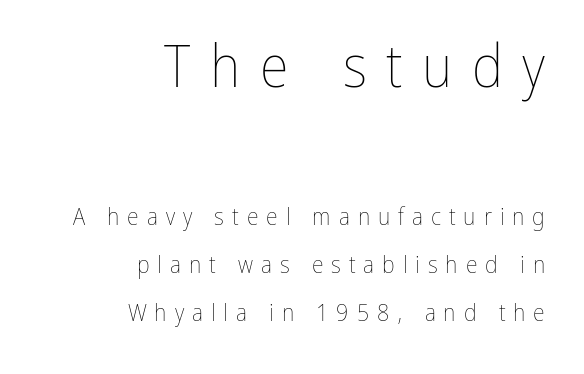
The image shows 59 px thin, condensed type, upright; set right-aligned, loose line spacing (2.01x), unusually wide letter spacing (+0.33 em), not underlined; the first (top) block is 2.46x larger; low stroke contrast and a medium x-height.
